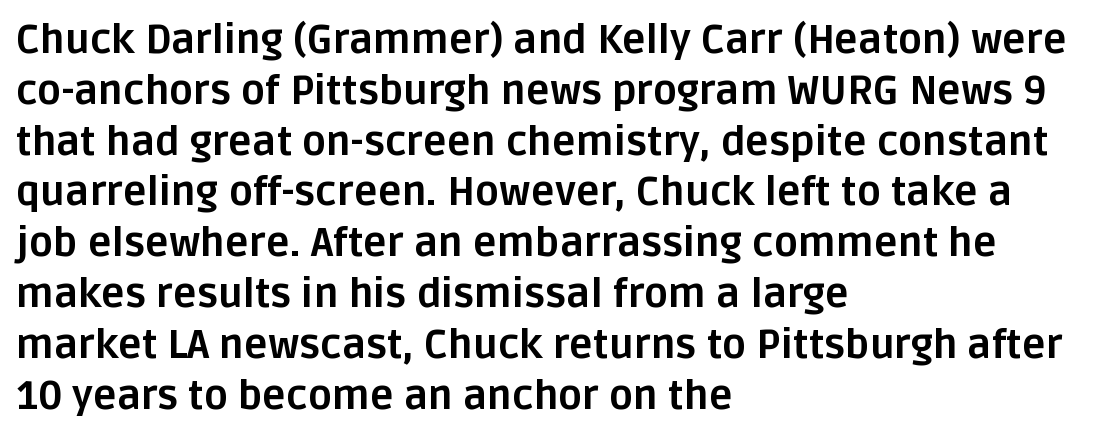
Q: Is the text bold? A: Yes.
Q: Is the text italic (slanted)? A: No, it is upright.
Q: Is the typeface a serif or a sans-serif typeface? A: Sans-serif.
Q: Is the text underlined? A: No.
Q: How is the paragraph aligned? A: Left-aligned.
Q: Is the spacing between letters normal or unusually wide? A: Normal.
Q: Is the spacing between lines tight, normal or loose? A: Normal.
Q: Width (condensed, normal, or wide)? A: Normal.
Q: Stroke contrast? A: Low.
Q: x-height? A: Large.
Q: Monospaced? A: No.
